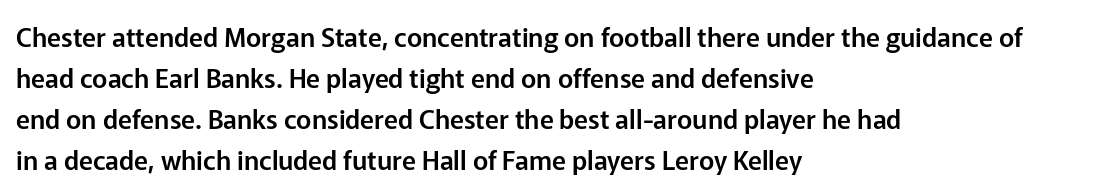
{"italic": "no", "underline": "no", "align": "left", "line_spacing": "normal", "line_spacing_ratio": 1.58, "letter_spacing": "normal", "letter_spacing_em": 0.0, "glyph_px": 26}
